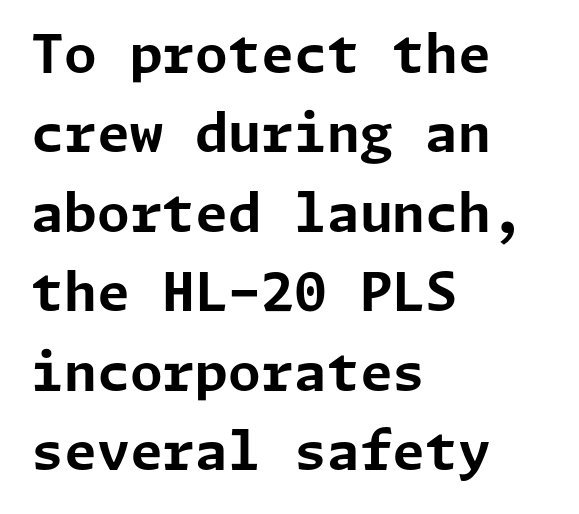
The image shows 53 px bold sans-serif type, upright; set left-aligned, normal line spacing (1.5x), normal letter spacing, not underlined; low stroke contrast and a medium x-height.
